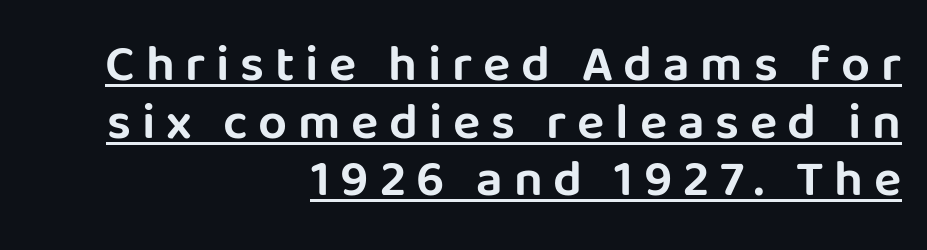
You could not count columns in this text — the font is proportionally spaced. Glyph-to-glyph distance is far greater than everyday printed text. Compared with undecorated copy, this sample adds a rule below the words. Nope, not italic — everything's standing straight. Honestly, the rows look squashed on top of each other. Which margin do the lines hug? The right one — the left edge is uneven.
